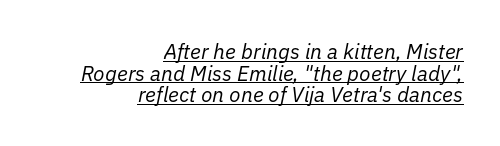
Q: Is the text bold? A: No.
Q: Is the text italic (slanted)? A: Yes, it leans right by about 11 degrees.
Q: Is the text underlined? A: Yes.
Q: How is the paragraph aligned? A: Right-aligned.
Q: Is the spacing between letters normal or unusually wide? A: Normal.
Q: Is the spacing between lines tight, normal or loose? A: Tight.
